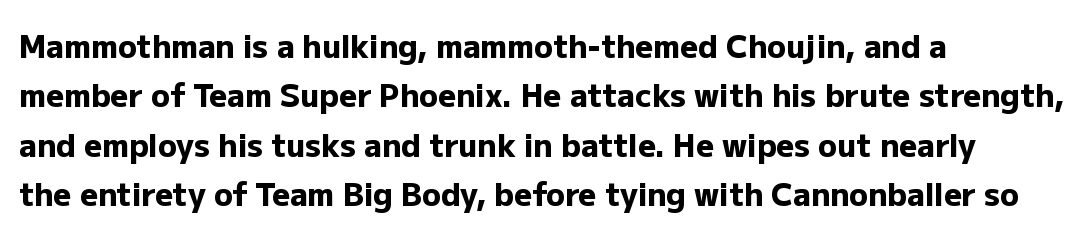
{"serif": "no", "italic": "no", "bold": "yes", "weight": "heavy", "width": "normal", "stroke_contrast": "low", "x_height": "medium", "monospaced": "no", "underline": "no", "align": "left", "line_spacing": "normal", "line_spacing_ratio": 1.59, "letter_spacing": "normal", "letter_spacing_em": 0.0, "glyph_px": 31}
